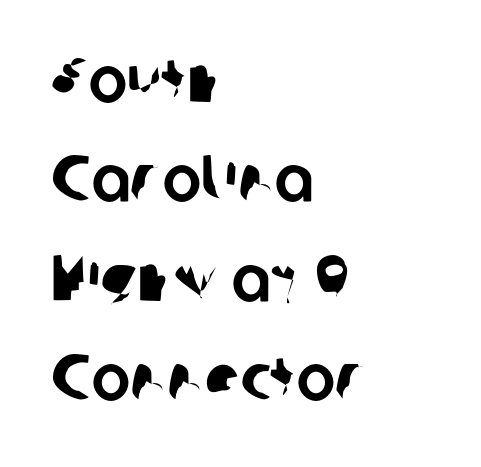
{"serif": "no", "width": "normal", "stroke_contrast": "low", "x_height": "medium", "monospaced": "no", "underline": "no", "align": "left", "line_spacing": "normal", "line_spacing_ratio": 1.53, "letter_spacing": "normal", "letter_spacing_em": 0.0, "glyph_px": 65}
